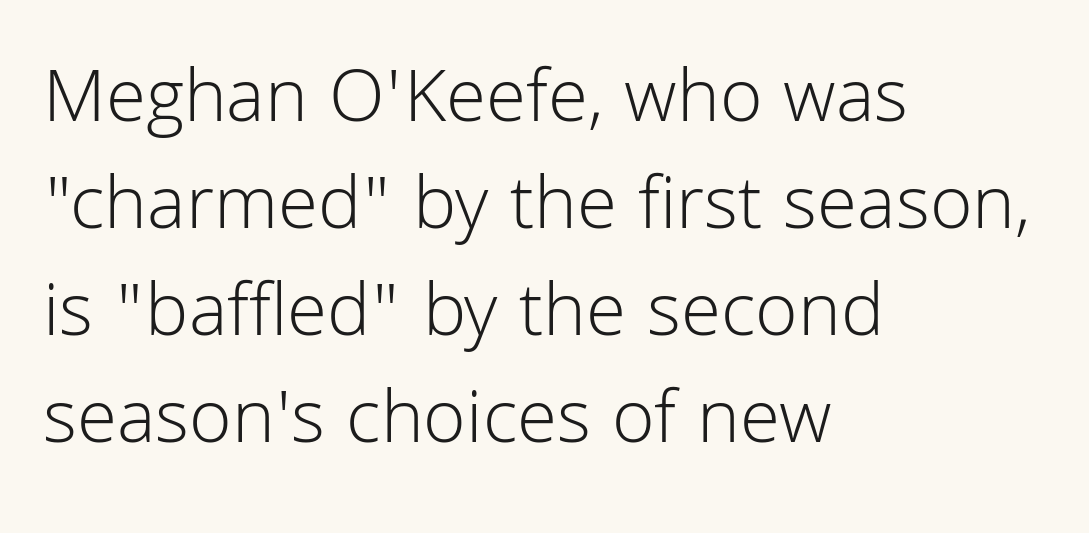
When letters stand straight like this, we call the style roman or upright. Notice how descenders clear the ascenders below comfortably — that's standard leading. Each stroke keeps to a modest, everyday thickness or less. Classification — sans serif. Rule under the text: the space is simply empty. Here the glyphs are tracked normally, forming tight word shapes.
